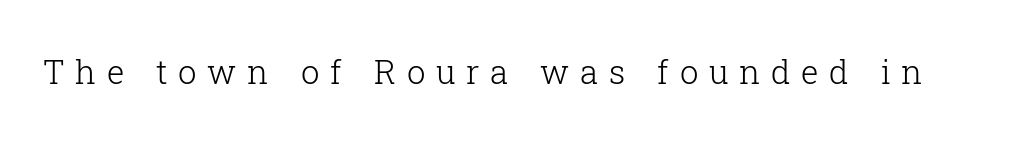
Q: Is the text bold? A: No.
Q: Is the text italic (slanted)? A: No, it is upright.
Q: Is the typeface a serif or a sans-serif typeface? A: Serif.
Q: Is the text underlined? A: No.
Q: Is the spacing between letters normal or unusually wide? A: Unusually wide.
Q: Width (condensed, normal, or wide)? A: Normal.
Q: Stroke contrast? A: Low.
Q: x-height? A: Medium.
Q: Monospaced? A: No.
